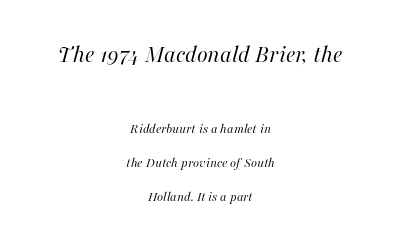
Would a proofreader flag this as italicized? Yes. Horizontal alignment here is central, giving a formal, balanced look. If you squint, the top block still reads clearly — it's the larger of the two. Vertical spacing — loose. On a weight scale, this lands at 450 or below.
